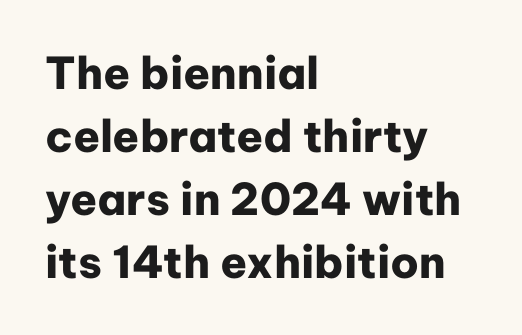
What weight is shown? A full bold with thick strokes. Words appear dense and cohesive because spacing is normal. In terms of letterform style, serifs are entirely absent. The rendering uses a moderate line-height, typical for paragraphs. The rendering anchors every line to the left-hand side. The space beneath each line is pristine and unruled.
